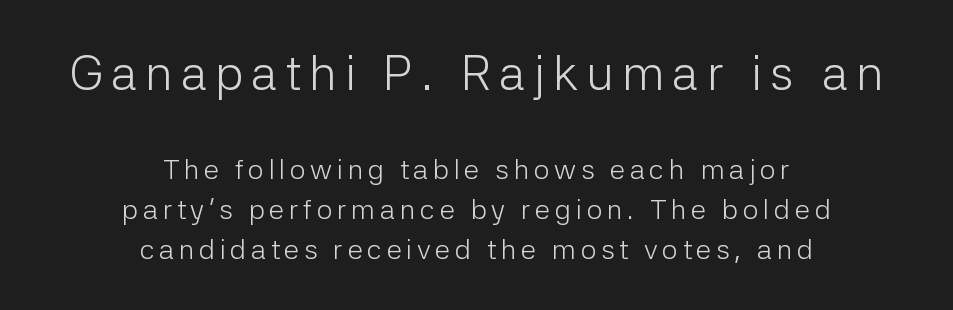
Q: Is the text bold? A: No.
Q: Is the text italic (slanted)? A: No, it is upright.
Q: Is the typeface a serif or a sans-serif typeface? A: Sans-serif.
Q: Is the text underlined? A: No.
Q: How is the paragraph aligned? A: Centered.
Q: Is the spacing between lines tight, normal or loose? A: Normal.
Q: Which block of text is set in a larger size, the first (top) or the second (bottom)? A: The first (top) one.
Q: Width (condensed, normal, or wide)? A: Normal.
Q: Stroke contrast? A: Low.
Q: x-height? A: Medium.
Q: Monospaced? A: No.
